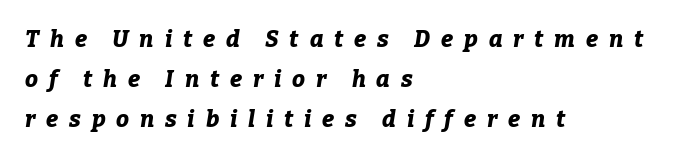
The image shows 23 px bold type, italic (leaning right); set left-aligned, line spacing 1.73x, unusually wide letter spacing (+0.47 em), not underlined.
